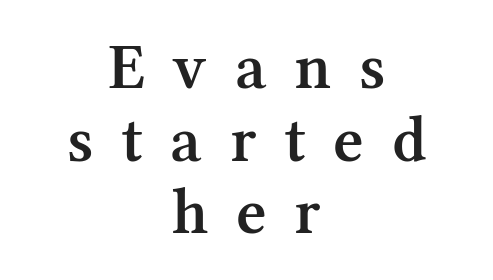
The image shows 66 px semibold serif type, upright; set centered, tight line spacing (1.1x), unusually wide letter spacing (+0.42 em), not underlined; medium stroke contrast and a medium x-height.
